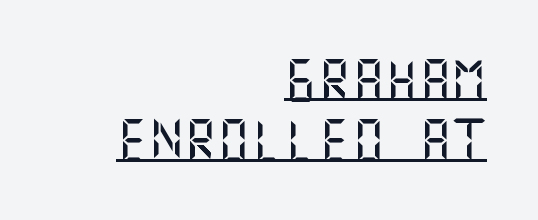
{"serif": "no", "italic": "no", "width": "normal", "stroke_contrast": "medium", "x_height": "large", "underline": "yes", "align": "right", "line_spacing": "normal", "line_spacing_ratio": 1.44, "letter_spacing": "normal", "letter_spacing_em": 0.0, "glyph_px": 42}
